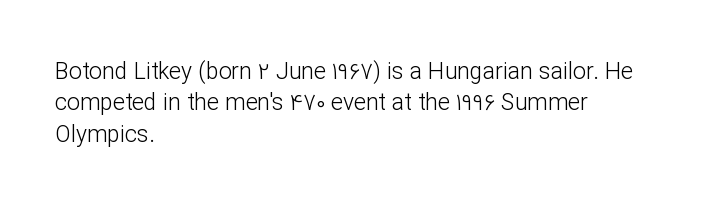
One glance says typical: line gaps are just what's usual. What stands out about the letter spacing? Nothing — it is the standard amount. This reads as an unemphasized weight, regular at the heaviest. The text block is weighted toward the left margin, trailing off unevenly rightward. Descender tails drop into unmarked territory. The specimen reads as upright at a glance.
